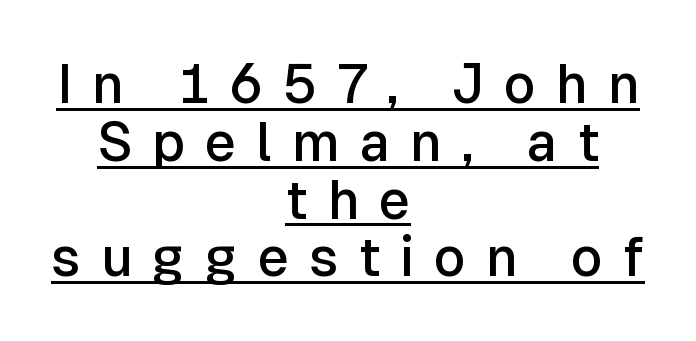
The image shows 54 px semibold sans-serif type, upright; set centered, tight line spacing (1.07x), unusually wide letter spacing (+0.37 em), underlined; low stroke contrast and a medium x-height.
